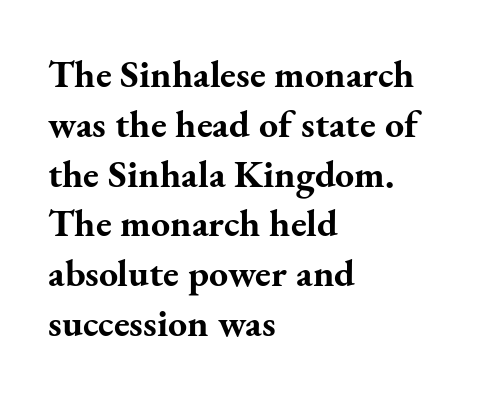
The image shows 38 px bold serif type, upright; set left-aligned, normal line spacing (1.31x), normal letter spacing, not underlined; medium stroke contrast and a small x-height.
